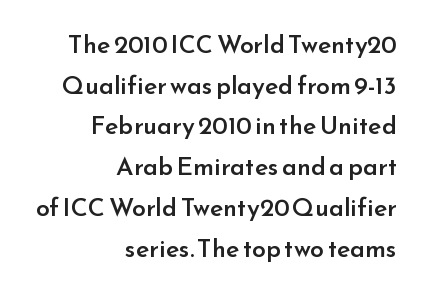
Its strokes are somewhat broadened, the hallmark of semibold type. Descenders hang freely into open space. Reading down the block, your eye finds every line finishing at a fixed right position. Is the letter spacing exaggerated? No — it looks like the ordinary default.
